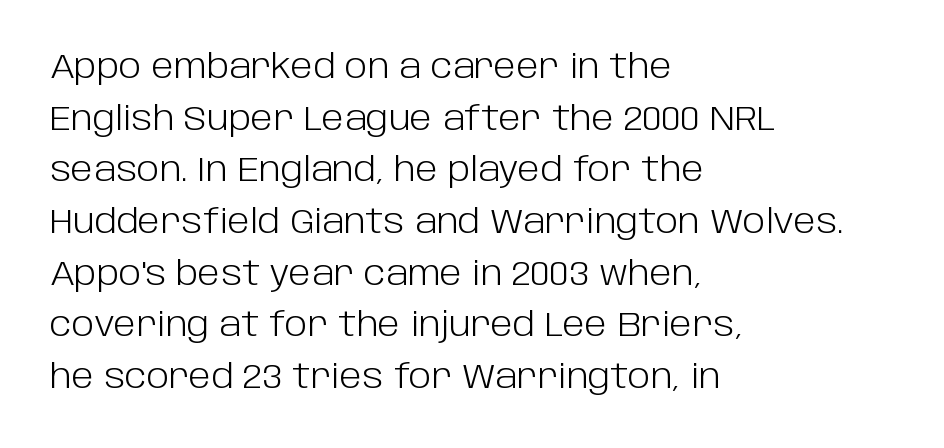
The image shows 34 px light sans-serif type, upright; set left-aligned, normal line spacing (1.52x), normal letter spacing, not underlined; low stroke contrast and a large x-height.
